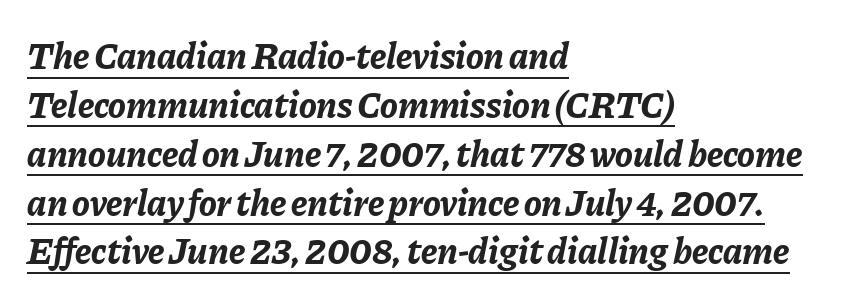
Q: Is the text bold? A: Yes.
Q: Is the text italic (slanted)? A: Yes, it leans right by about 11 degrees.
Q: Is the text underlined? A: Yes.
Q: How is the paragraph aligned? A: Left-aligned.
Q: Is the spacing between letters normal or unusually wide? A: Normal.
Q: Is the spacing between lines tight, normal or loose? A: Normal.
Q: Width (condensed, normal, or wide)? A: Normal.
Q: Stroke contrast? A: Low.
Q: x-height? A: Medium.
Q: Monospaced? A: No.
